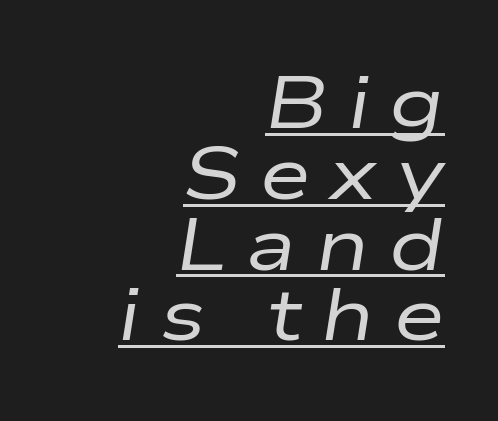
Q: Is the text bold? A: No.
Q: Is the text italic (slanted)? A: Yes, it leans right by about 9 degrees.
Q: Is the text underlined? A: Yes.
Q: How is the paragraph aligned? A: Right-aligned.
Q: Is the spacing between letters normal or unusually wide? A: Unusually wide.
Q: Is the spacing between lines tight, normal or loose? A: Tight.
Q: Width (condensed, normal, or wide)? A: Wide.
Q: Stroke contrast? A: Low.
Q: x-height? A: Medium.
Q: Monospaced? A: No.
